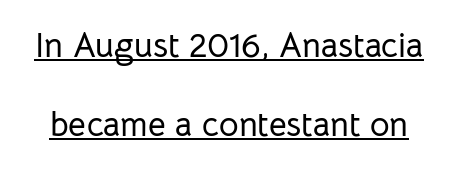
Q: Is the text italic (slanted)? A: No, it is upright.
Q: Is the typeface a serif or a sans-serif typeface? A: Sans-serif.
Q: Is the text underlined? A: Yes.
Q: Is the spacing between letters normal or unusually wide? A: Normal.
Q: Is the spacing between lines tight, normal or loose? A: Loose.
Q: Width (condensed, normal, or wide)? A: Normal.
Q: Stroke contrast? A: Low.
Q: x-height? A: Medium.
Q: Monospaced? A: No.
